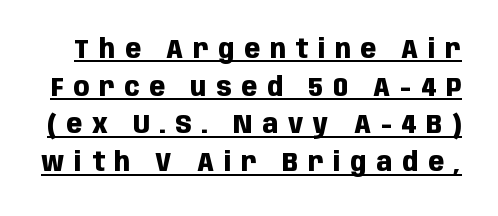
Q: Is the text bold? A: Yes.
Q: Is the text italic (slanted)? A: No, it is upright.
Q: Is the text underlined? A: Yes.
Q: Is the spacing between letters normal or unusually wide? A: Unusually wide.
Q: Is the spacing between lines tight, normal or loose? A: Normal.
